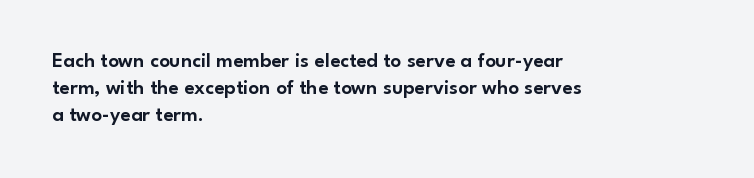
{"italic": "no", "underline": "no", "align": "left", "line_spacing": "normal", "line_spacing_ratio": 1.28, "letter_spacing": "normal", "letter_spacing_em": 0.0, "glyph_px": 21}
